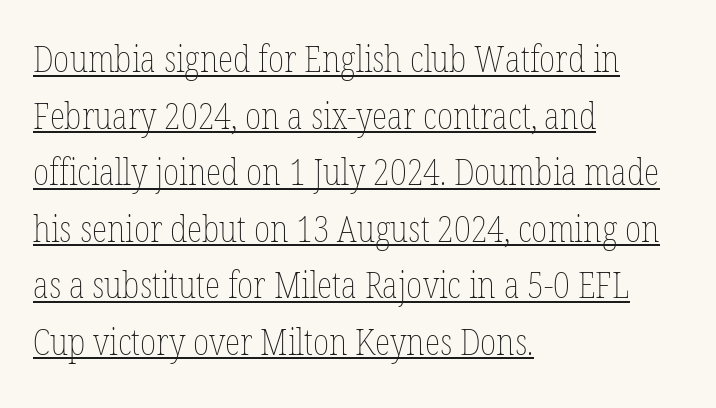
{"italic": "no", "bold": "no", "weight": "thin", "width": "condensed", "stroke_contrast": "low", "x_height": "medium", "monospaced": "no", "underline": "yes", "align": "left", "line_spacing": "normal", "line_spacing_ratio": 1.57, "letter_spacing": "normal", "letter_spacing_em": 0.0, "glyph_px": 36}
